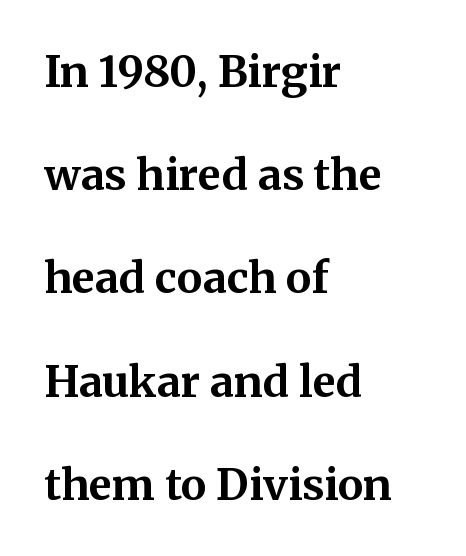
The image shows 43 px bold serif type, upright; set left-aligned, loose line spacing (2.4x), normal letter spacing, not underlined; medium stroke contrast and a medium x-height.
